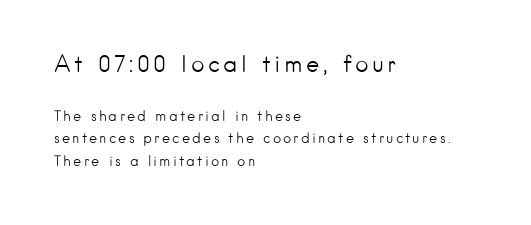
A student would notice the top passage is typeset larger than what follows. Stroke mass is kept to a normal reading level or below. The text block is weighted toward the left margin, trailing off unevenly rightward. The specimen reads as upright at a glance. Quick note: underline off. How would I describe the line gaps? Plain and ordinary.
